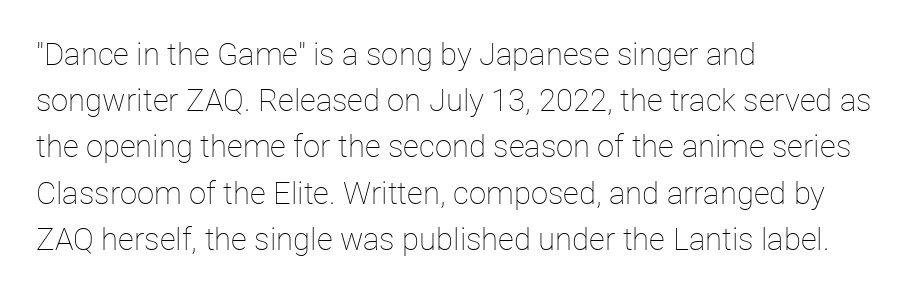
{"italic": "no", "bold": "no", "weight": "thin", "width": "normal", "stroke_contrast": "low", "x_height": "medium", "monospaced": "no", "underline": "no", "align": "left", "line_spacing": "normal", "line_spacing_ratio": 1.49, "letter_spacing": "normal", "letter_spacing_em": 0.0, "glyph_px": 31}
